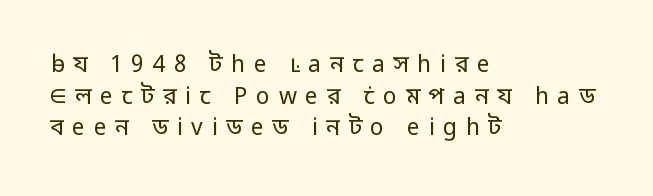
Rendered with straight, roman letterforms. Weight class: somewhere from thin through regular. Decoration check: the copy has no underline. Does the leading feel generous? No, just average. Left-aligned paragraph, ragged on the right. This rendering widens character spacing well past its baseline value.
